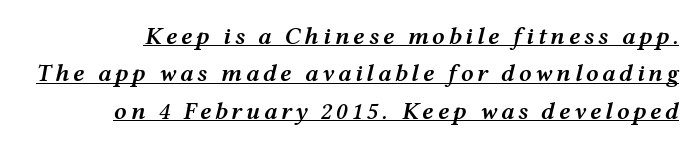
Stroke thickness is moderately raised; the sample reads as semibold. Emphasis-style slanted type is in use. Reading down the column, the eye jumps a familiar distance to each next line. The face used here appears with an underline applied.
